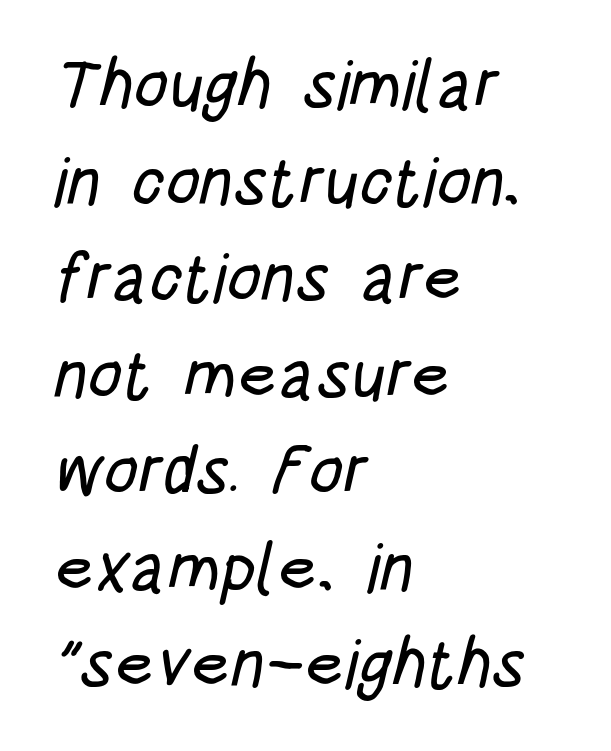
The type family on display is of the sans-serif kind. Tracking value appears to be zero — textbook default spacing. These lines are set flush left with a ragged right edge. Reading down the column, the eye jumps a familiar distance to each next line.
